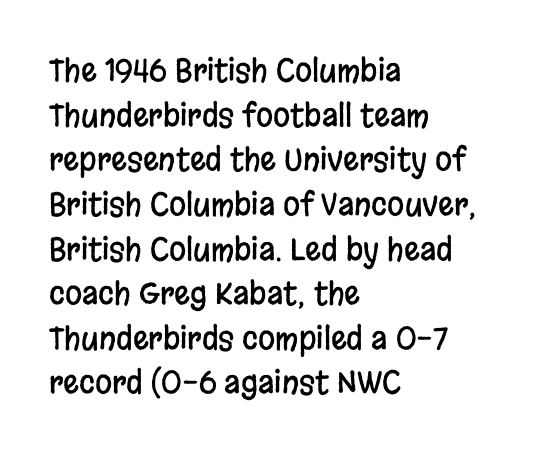
In terms of letterform style, serifs are entirely absent. Layout note: lines flush left. Baseline-to-baseline distance is the conventional proportion of letter height. Unlike italic type, these characters show no tilt at all. Inter-character spacing is left at the font's built-in metrics. Do the characters align in a grid? No, the font is proportional.
